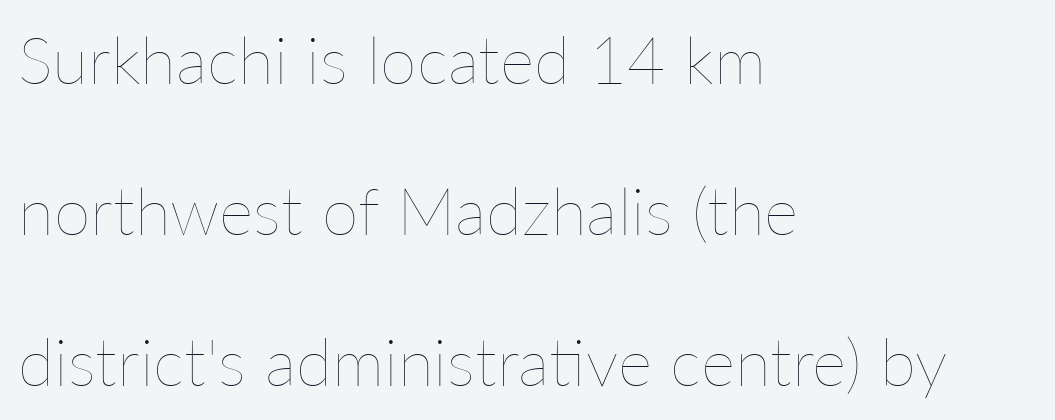
Q: Is the text bold? A: No.
Q: Is the text italic (slanted)? A: No, it is upright.
Q: Is the text underlined? A: No.
Q: How is the paragraph aligned? A: Left-aligned.
Q: Is the spacing between letters normal or unusually wide? A: Normal.
Q: Is the spacing between lines tight, normal or loose? A: Loose.
Q: Width (condensed, normal, or wide)? A: Normal.
Q: Stroke contrast? A: Low.
Q: x-height? A: Medium.
Q: Monospaced? A: No.
